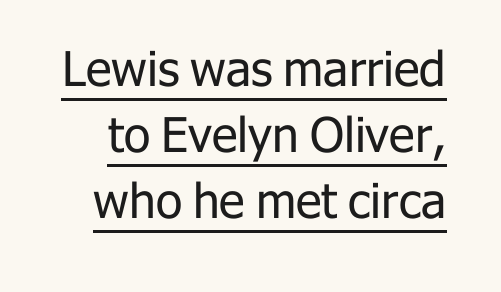
The weight would be labelled regular, book, light, or lighter still. Upright lettering throughout. Vertically, the passage feels balanced, rows spaced as you'd expect. No feet cap the strokes, marking this as sans-serif type. Looks like regular typesetting: each glyph gets only the width it needs.
